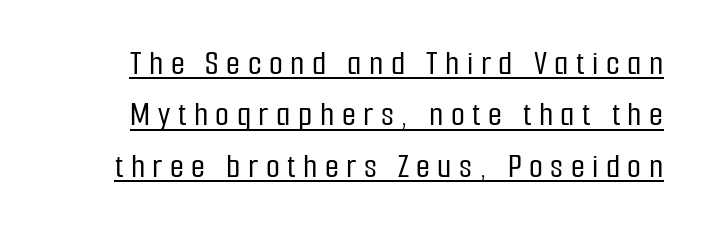
Q: Is the text italic (slanted)? A: No, it is upright.
Q: Is the typeface a serif or a sans-serif typeface? A: Sans-serif.
Q: Is the text underlined? A: Yes.
Q: Is the spacing between letters normal or unusually wide? A: Unusually wide.
Q: Is the spacing between lines tight, normal or loose? A: Normal.
Q: Width (condensed, normal, or wide)? A: Condensed.
Q: Stroke contrast? A: Low.
Q: x-height? A: Medium.
Q: Monospaced? A: No.
